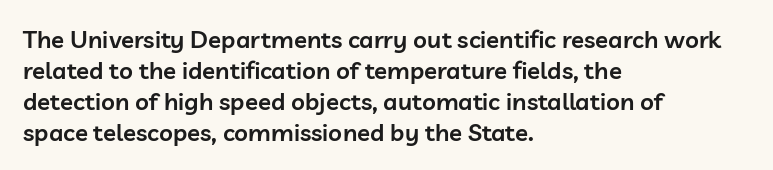
Q: Is the text bold? A: Semi-bold.
Q: Is the text italic (slanted)? A: No, it is upright.
Q: Is the text underlined? A: No.
Q: How is the paragraph aligned? A: Left-aligned.
Q: Is the spacing between letters normal or unusually wide? A: Normal.
Q: Is the spacing between lines tight, normal or loose? A: Normal.
